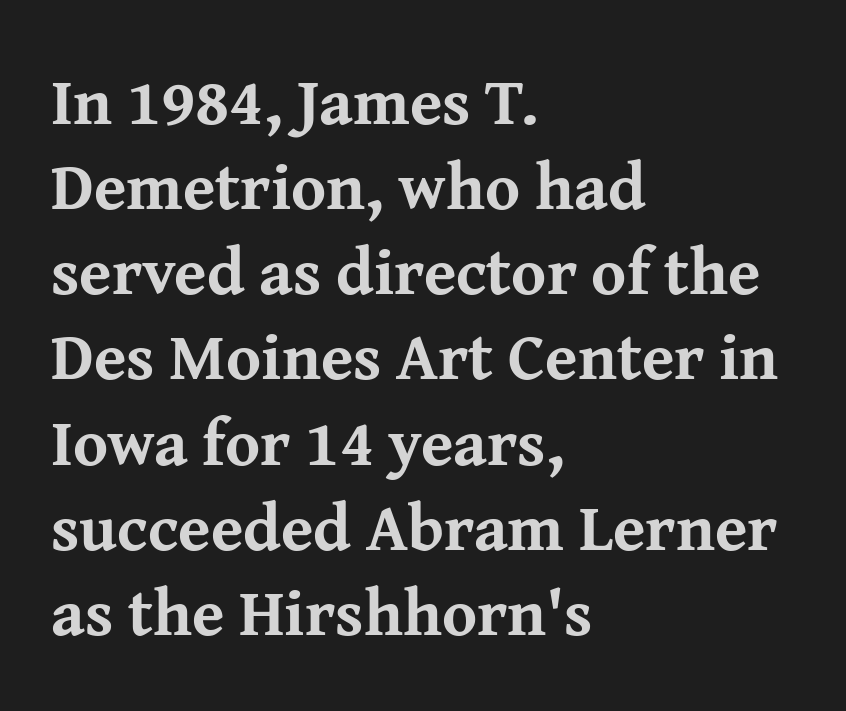
Q: Is the text bold? A: Yes.
Q: Is the text italic (slanted)? A: No, it is upright.
Q: Is the typeface a serif or a sans-serif typeface? A: Serif.
Q: Is the text underlined? A: No.
Q: How is the paragraph aligned? A: Left-aligned.
Q: Is the spacing between letters normal or unusually wide? A: Normal.
Q: Is the spacing between lines tight, normal or loose? A: Normal.
Q: Width (condensed, normal, or wide)? A: Normal.
Q: Stroke contrast? A: Medium.
Q: x-height? A: Medium.
Q: Monospaced? A: No.
